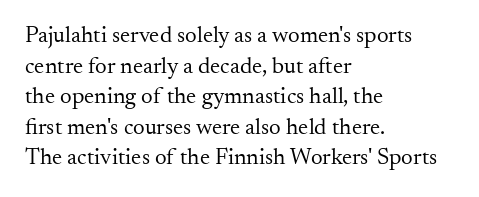
{"italic": "no", "bold": "no", "underline": "no", "align": "left", "line_spacing": "normal", "line_spacing_ratio": 1.33, "letter_spacing": "normal", "letter_spacing_em": 0.0, "glyph_px": 23}
